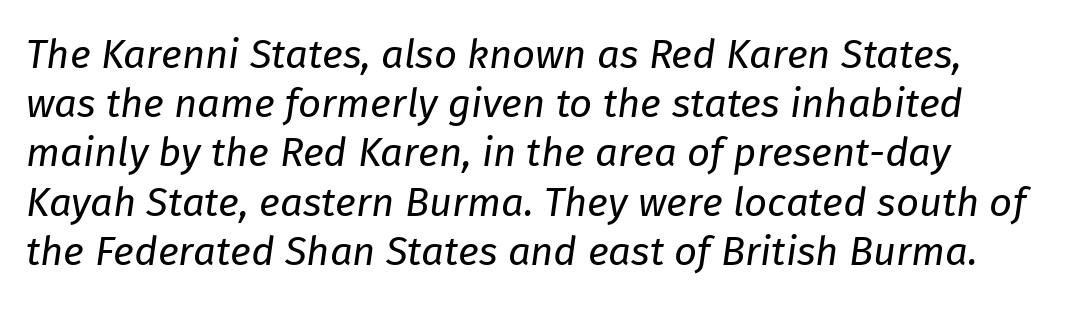
Stroke thickness stays within the range of a standard reading face or lighter. Type without underlining. Spacing between characters is what you'd get straight out of the box. These lines were composed using italics.
